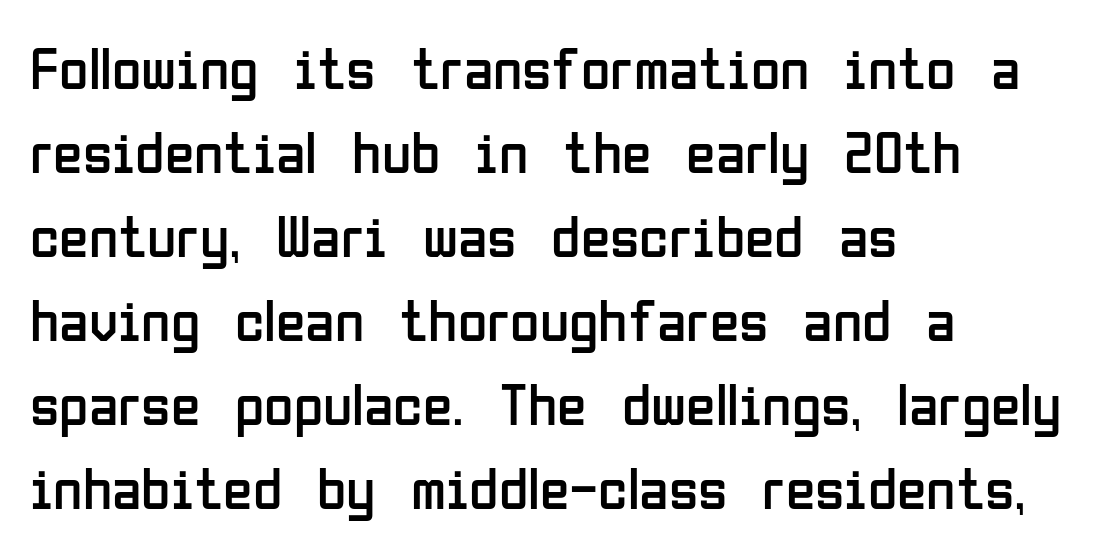
{"serif": "no", "italic": "no", "bold": "no", "weight": "regular", "width": "condensed", "stroke_contrast": "low", "x_height": "medium", "monospaced": "no", "underline": "no", "align": "left", "line_spacing": "normal", "line_spacing_ratio": 1.4, "letter_spacing": "normal", "letter_spacing_em": 0.0, "glyph_px": 60}
